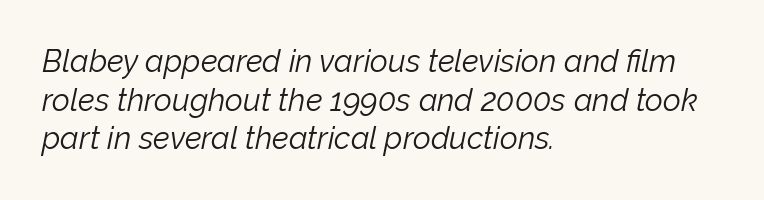
Q: Is the text bold? A: No.
Q: Is the text italic (slanted)? A: Yes, it leans right by about 12 degrees.
Q: Is the text underlined? A: No.
Q: How is the paragraph aligned? A: Left-aligned.
Q: Is the spacing between letters normal or unusually wide? A: Normal.
Q: Is the spacing between lines tight, normal or loose? A: Normal.
Q: Width (condensed, normal, or wide)? A: Normal.
Q: Stroke contrast? A: Low.
Q: x-height? A: Medium.
Q: Monospaced? A: No.
